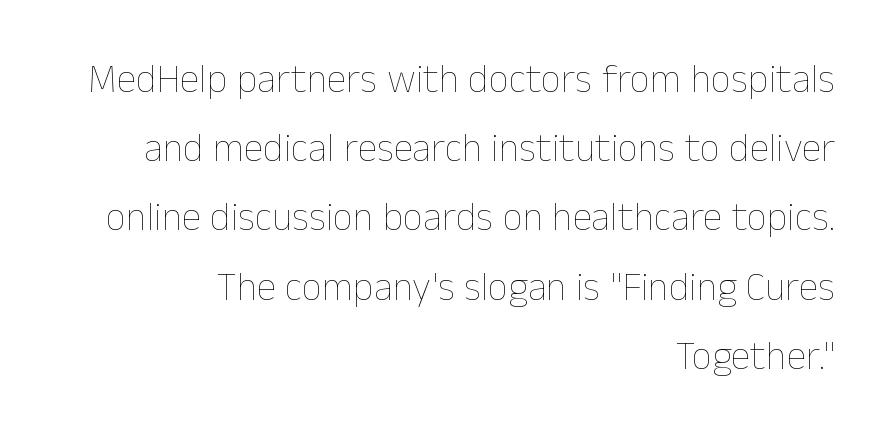
{"italic": "no", "bold": "no", "weight": "thin", "width": "normal", "stroke_contrast": "low", "x_height": "medium", "monospaced": "no", "underline": "no", "align": "right", "line_spacing_ratio": 1.73, "letter_spacing": "normal", "letter_spacing_em": 0.0, "glyph_px": 40}
